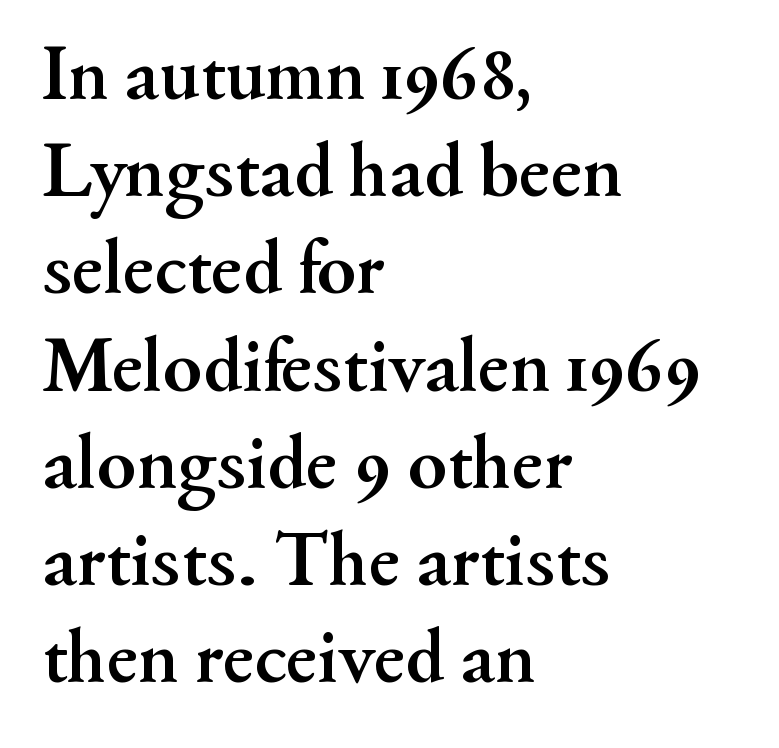
{"serif": "yes", "italic": "no", "bold": "yes", "weight": "semibold", "width": "normal", "stroke_contrast": "medium", "x_height": "small", "monospaced": "no", "underline": "no", "align": "left", "line_spacing_ratio": 1.23, "letter_spacing": "normal", "letter_spacing_em": 0.0, "glyph_px": 79}
